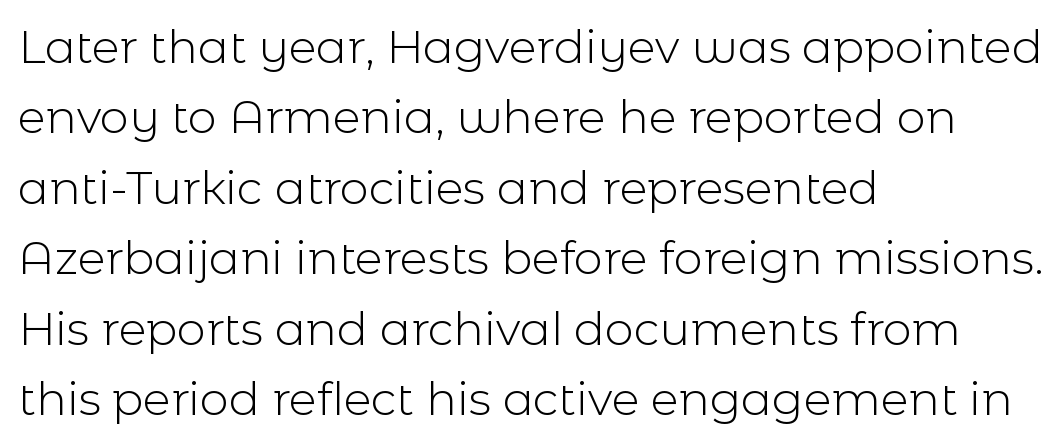
The image shows 46 px light sans-serif type, upright; set left-aligned, normal line spacing (1.53x), normal letter spacing, not underlined; a medium x-height.
